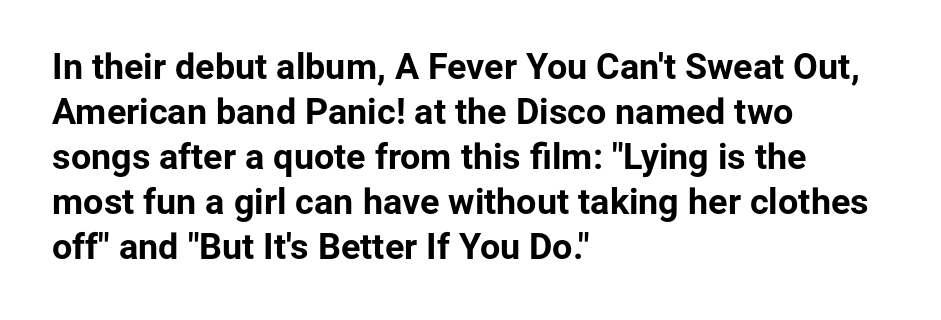
This sample keeps an unexceptional amount of space between lines. The passage is arranged the way most books set body copy — flush left. Compared with typical body copy, the letter spacing here is the same. Descenders hang freely into open space. Strong, thick strokes mark this as bold type.
